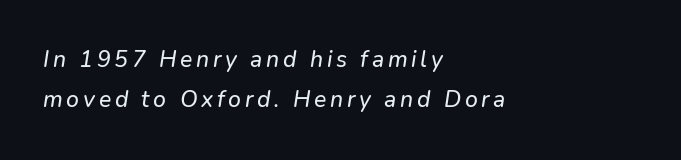
Q: Is the text italic (slanted)? A: Yes, it leans right by about 9 degrees.
Q: Is the text underlined? A: No.
Q: How is the paragraph aligned? A: Left-aligned.
